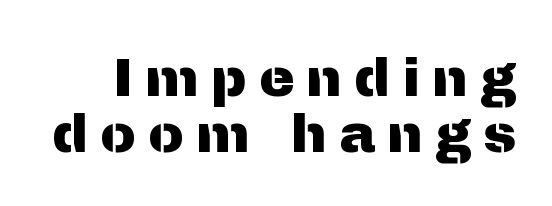
{"serif": "no", "italic": "no", "width": "normal", "stroke_contrast": "medium", "x_height": "medium", "monospaced": "no", "underline": "no", "line_spacing": "tight", "line_spacing_ratio": 1.04, "letter_spacing": "wide", "letter_spacing_em": 0.22, "glyph_px": 54}
